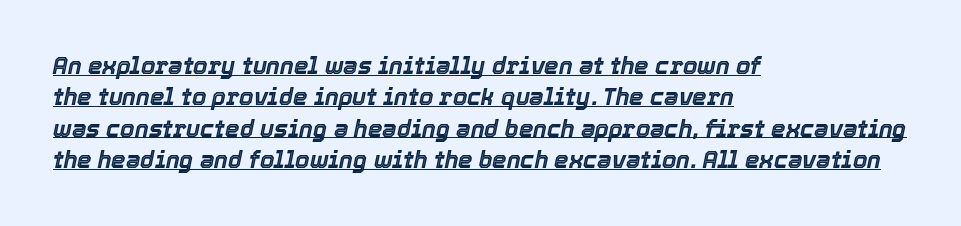
Q: Is the text italic (slanted)? A: Yes, it leans right by about 12 degrees.
Q: Is the text underlined? A: Yes.
Q: How is the paragraph aligned? A: Left-aligned.
Q: Is the spacing between letters normal or unusually wide? A: Normal.
Q: Is the spacing between lines tight, normal or loose? A: Normal.
